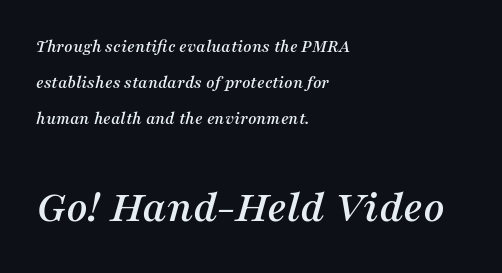
Q: Is the text italic (slanted)? A: Yes, it leans right by about 16 degrees.
Q: Is the typeface a serif or a sans-serif typeface? A: Serif.
Q: Is the text underlined? A: No.
Q: How is the paragraph aligned? A: Left-aligned.
Q: Is the spacing between letters normal or unusually wide? A: Normal.
Q: Is the spacing between lines tight, normal or loose? A: Loose.
Q: Which block of text is set in a larger size, the first (top) or the second (bottom)? A: The second (bottom) one.
Q: Width (condensed, normal, or wide)? A: Normal.
Q: Stroke contrast? A: Medium.
Q: x-height? A: Medium.
Q: Monospaced? A: No.
